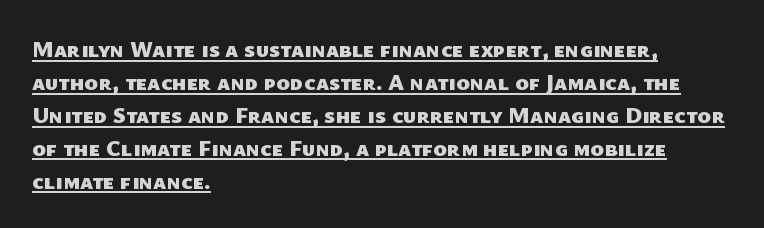
The image shows 23 px bold type; set left-aligned, normal line spacing (1.43x), normal letter spacing, underlined.
